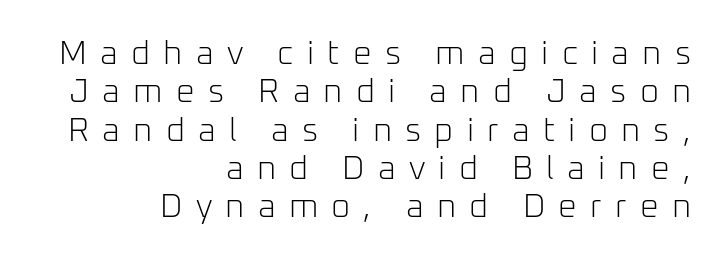
The image shows 33 px light sans-serif type, upright; set right-aligned, line spacing 1.16x, unusually wide letter spacing (+0.4 em), not underlined; low stroke contrast and a medium x-height.
